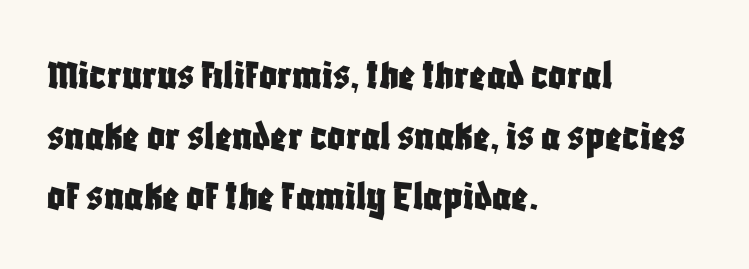
Q: Is the text italic (slanted)? A: No, it is upright.
Q: Is the typeface a serif or a sans-serif typeface? A: Sans-serif.
Q: Is the text underlined? A: No.
Q: How is the paragraph aligned? A: Left-aligned.
Q: Is the spacing between letters normal or unusually wide? A: Normal.
Q: Is the spacing between lines tight, normal or loose? A: Normal.
Q: Width (condensed, normal, or wide)? A: Condensed.
Q: Stroke contrast? A: Low.
Q: x-height? A: Large.
Q: Monospaced? A: No.
